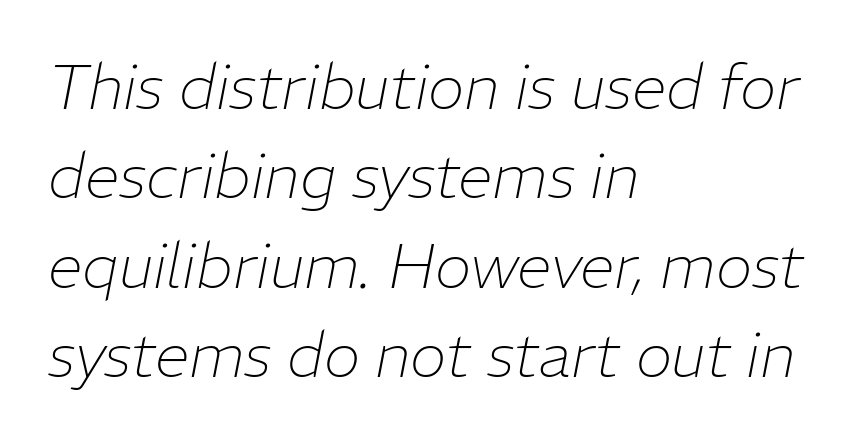
The image shows 62 px thin type, italic (leaning right); set left-aligned, normal line spacing (1.44x), normal letter spacing, not underlined; low stroke contrast and a medium x-height.
